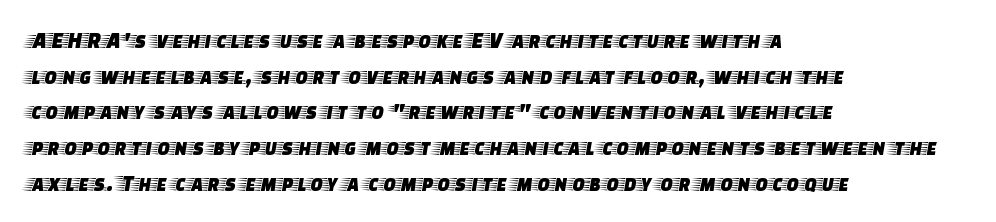
Q: Is the text italic (slanted)? A: Yes.
Q: Is the text underlined? A: No.
Q: How is the paragraph aligned? A: Left-aligned.
Q: Is the spacing between letters normal or unusually wide? A: Normal.
Q: Is the spacing between lines tight, normal or loose? A: Normal.
